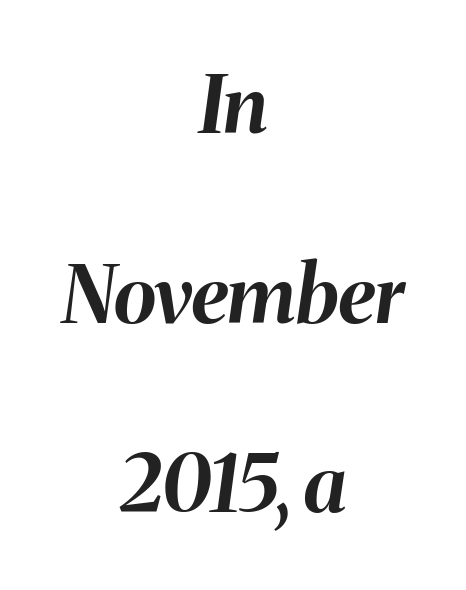
The image shows 79 px bold type, italic (leaning right); set centered, loose line spacing (2.4x), normal letter spacing, not underlined; medium stroke contrast and a medium x-height.
